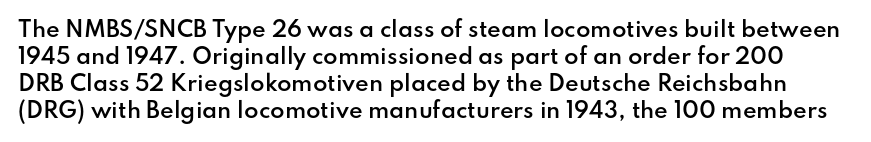
{"italic": "no", "bold": "semi", "underline": "no", "line_spacing": "normal", "line_spacing_ratio": 1.28, "letter_spacing": "normal", "letter_spacing_em": 0.0, "glyph_px": 21}
